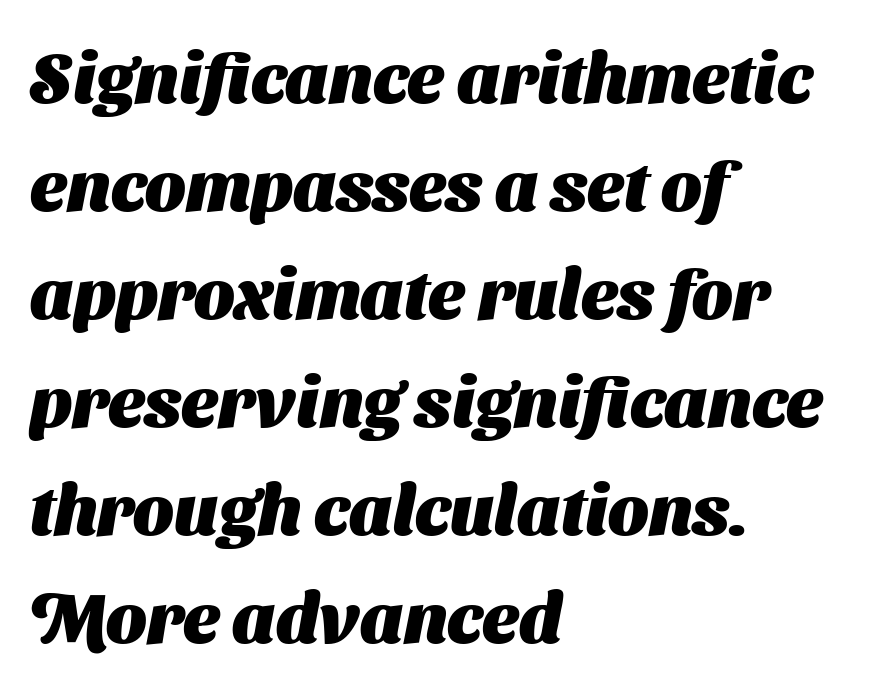
{"serif": "no", "bold": "yes", "weight": "heavy", "width": "normal", "stroke_contrast": "medium", "x_height": "medium", "monospaced": "no", "underline": "no", "align": "left", "line_spacing": "normal", "line_spacing_ratio": 1.52, "letter_spacing": "normal", "letter_spacing_em": 0.0, "glyph_px": 71}
